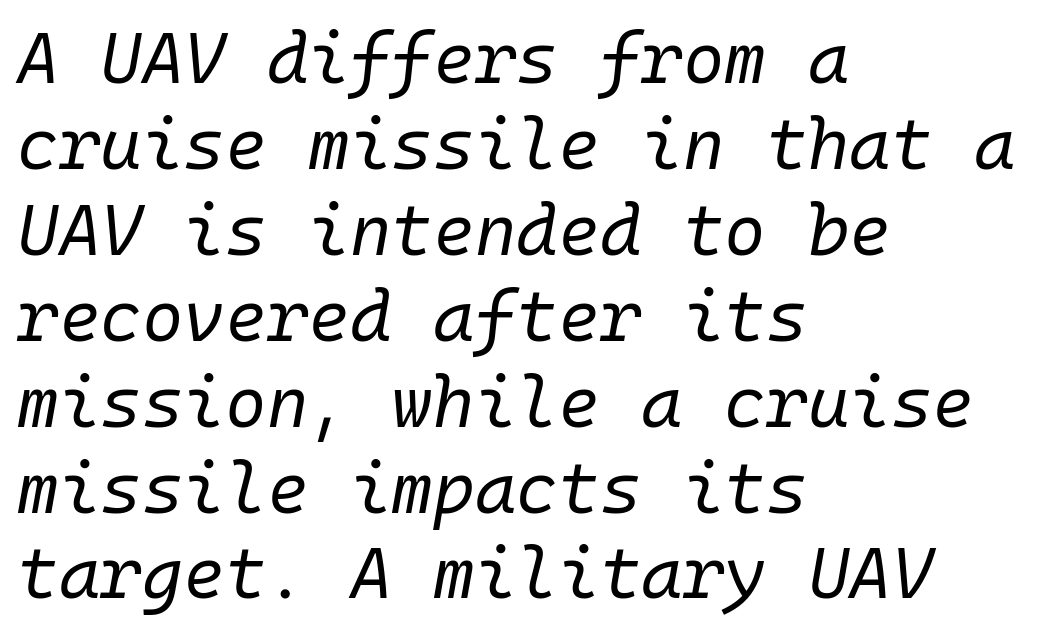
{"italic": "yes", "lean": "right", "slant_degrees": 10, "bold": "no", "weight": "regular", "width": "normal", "stroke_contrast": "low", "x_height": "medium", "monospaced": "yes", "underline": "no", "align": "left", "line_spacing_ratio": 1.21, "letter_spacing": "normal", "letter_spacing_em": 0.0, "glyph_px": 71}
